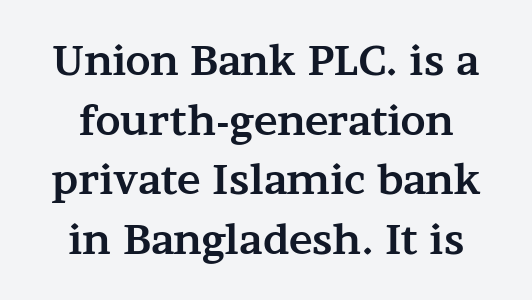
The image shows 40 px bold, wide serif type, upright; set normal line spacing (1.49x), normal letter spacing, not underlined; medium stroke contrast and a medium x-height.
